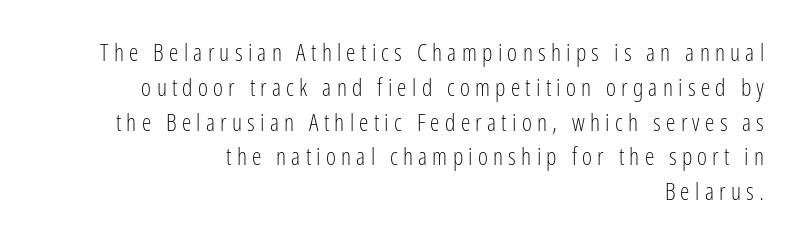
The words here are not underlined. The axis of the letterforms is exactly vertical. Weight: in the light-to-regular range. How are the letters spaced? Widely, with obvious added tracking. The rows are spaced the way most documents space them. Typeset ragged left — the right edge is the straight one.
